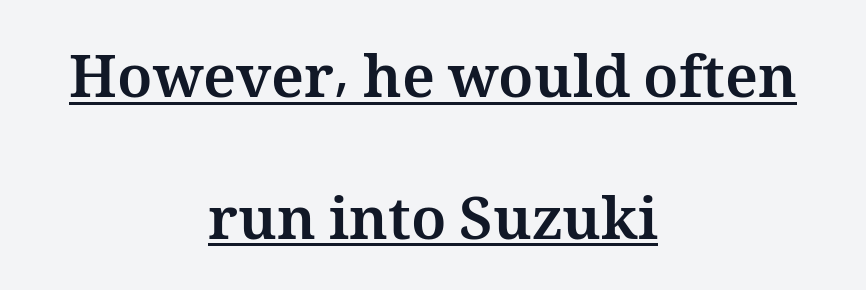
{"italic": "no", "bold": "yes", "weight": "bold", "width": "normal", "stroke_contrast": "medium", "x_height": "medium", "monospaced": "no", "underline": "yes", "align": "center", "line_spacing": "loose", "line_spacing_ratio": 2.4, "letter_spacing": "normal", "letter_spacing_em": 0.0, "glyph_px": 59}
